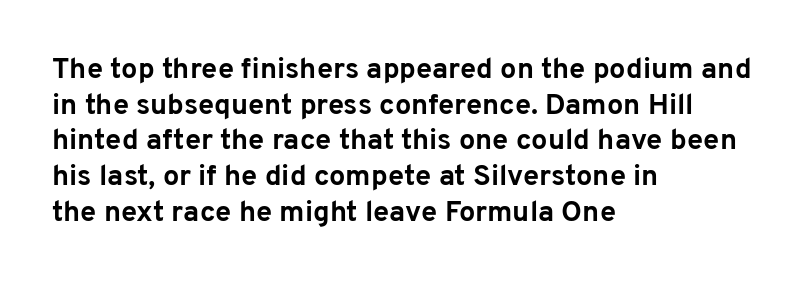
The image shows 29 px bold sans-serif type, upright; set left-aligned, line spacing 1.23x, normal letter spacing, not underlined; low stroke contrast and a medium x-height.
